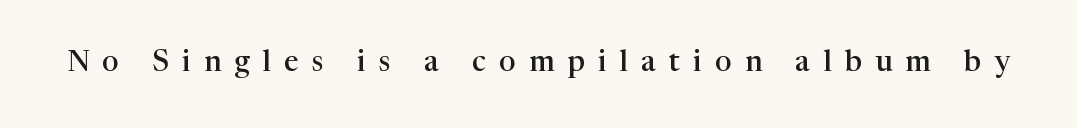
The image shows 29 px semibold serif type, upright; set unusually wide letter spacing (+0.46 em), not underlined; high stroke contrast and a medium x-height.
